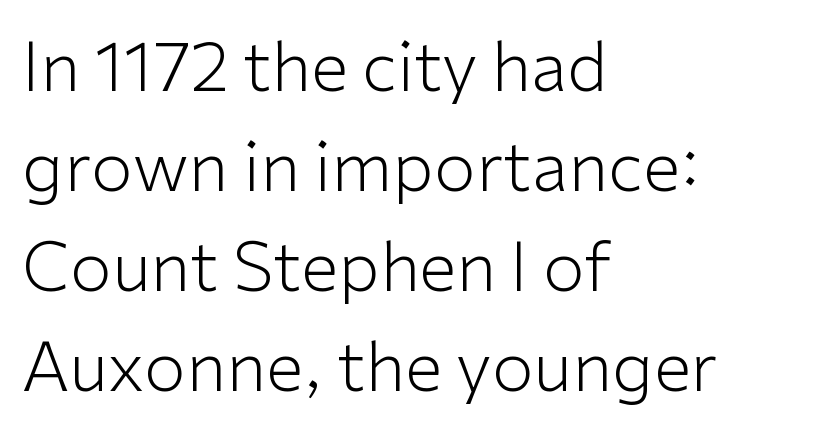
Rows of type keep a routine distance in the vertical direction. Check the space under the baseline: it is left empty. The compositor pushed each line to the left boundary. You could not count columns in this text — the font is proportionally spaced.
